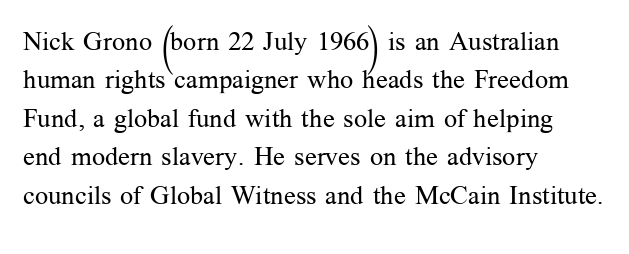
Leftover space on each line is placed entirely after the last word. The font sits on the lighter half of the weight spectrum, regular included. Here the glyphs are tracked normally, forming tight word shapes. Evenly set lines give the paragraph a standard silhouette. The area under the type is left untouched. The letters stand upright; this is a roman face.
